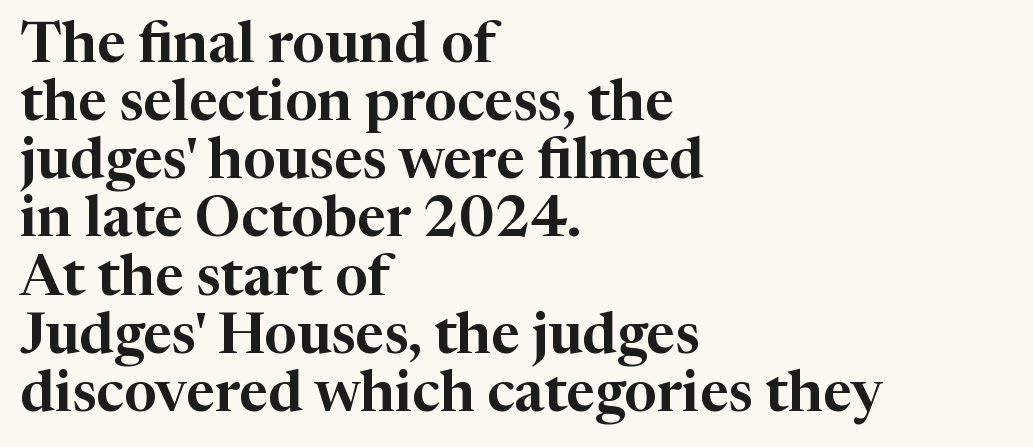
{"serif": "yes", "italic": "no", "width": "normal", "stroke_contrast": "high", "x_height": "medium", "monospaced": "no", "underline": "no", "align": "left", "line_spacing": "tight", "line_spacing_ratio": 1.02, "letter_spacing": "normal", "letter_spacing_em": 0.0, "glyph_px": 57}
